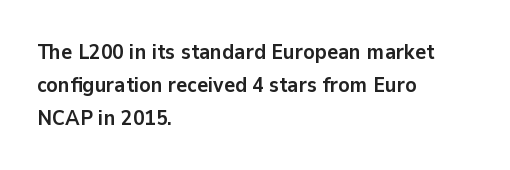
The sample has been set heavy, in full bold. Any mark beneath the type? The region is blank. The ragged edge is on the right, which tells us the setting is flush left. This sample uses plain, unmodified letter spacing. Posture: vertical. Does the leading feel generous? No, just average.
